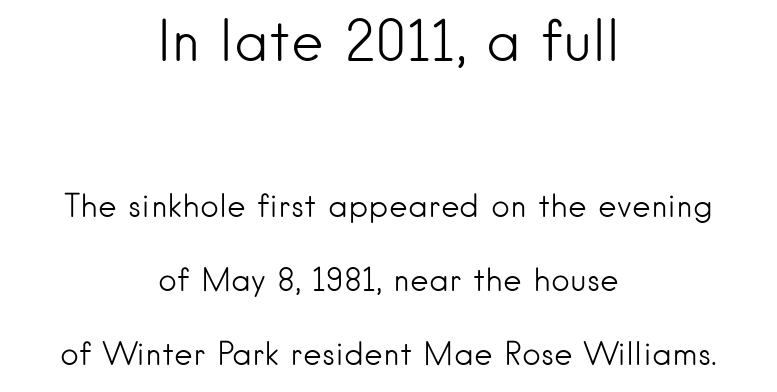
The emphasis by scale lands on block number one, above. In terms of letterspacing, this is plain default setting. Character widths vary here, with narrow letters taking less room than wide ones. You can tell from the bare stems that sans-serif type was used. These lines are centered, leaving both edges ragged.
